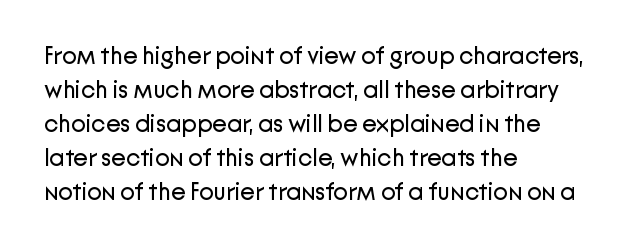
Just letters on the line, the space beneath them empty. The lines sit at an ordinary, default distance from one another. Reading down the block, your eye returns to a fixed left position each line. Think standard paragraph weight, or any step lighter than that.
